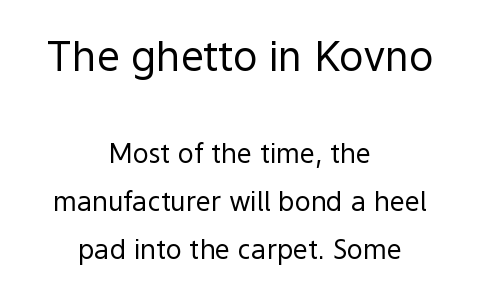
{"serif": "no", "italic": "no", "bold": "no", "weight": "regular", "width": "normal", "x_height": "medium", "monospaced": "no", "underline": "no", "align": "center", "line_spacing_ratio": 1.77, "letter_spacing": "normal", "letter_spacing_em": 0.0, "larger_block": "first", "size_ratio": 1.52, "glyph_px": 41}
